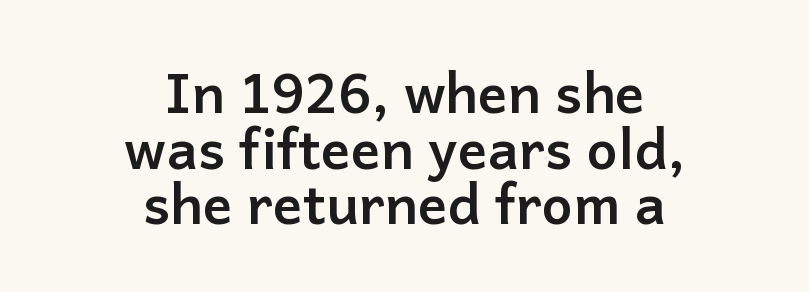
The image shows 55 px semibold sans-serif type, upright; set centered, tight line spacing (1.01x), normal letter spacing, not underlined; low stroke contrast and a medium x-height.
